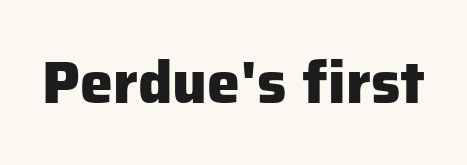
In terms of posture, this sample is upright. Typesetter's note: full bold, strokes at maximum text heaviness. Each word holds together tightly as a unit, with standard inter-letter gaps. The zone under the glyphs is completely vacant.
